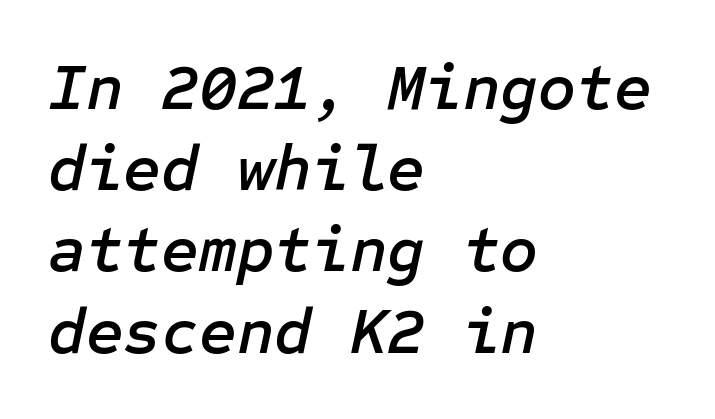
Is the block centered? No — it sits flush against the left margin. Reading down the column, the eye jumps a familiar distance to each next line. The foot of each line stays bare and open. Does the lettering tilt? It does — this is italic. Between one letter and the next there's only the usual sliver of space.
